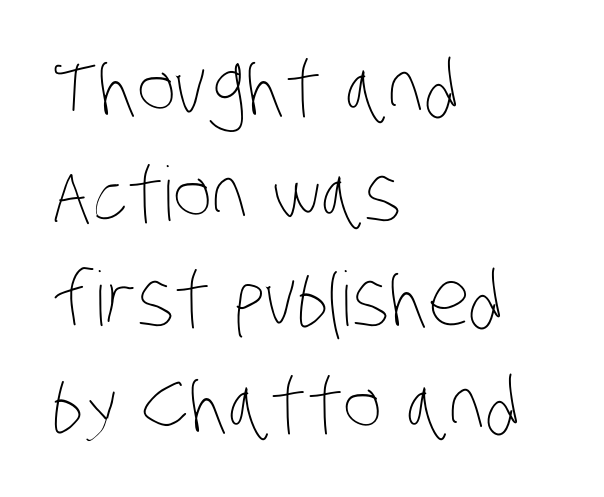
{"bold": "no", "weight": "thin", "width": "condensed", "stroke_contrast": "low", "x_height": "large", "monospaced": "no", "underline": "no", "align": "left", "line_spacing": "normal", "line_spacing_ratio": 1.41, "letter_spacing": "normal", "letter_spacing_em": 0.0, "glyph_px": 75}
